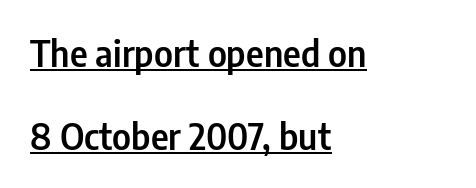
{"serif": "no", "italic": "no", "width": "condensed", "stroke_contrast": "low", "x_height": "medium", "monospaced": "no", "underline": "yes", "align": "left", "line_spacing": "loose", "line_spacing_ratio": 2.37, "letter_spacing": "normal", "letter_spacing_em": 0.0, "glyph_px": 35}
